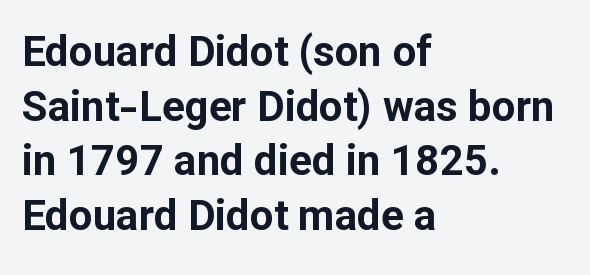
Q: Is the text bold? A: Yes.
Q: Is the text italic (slanted)? A: No, it is upright.
Q: Is the typeface a serif or a sans-serif typeface? A: Sans-serif.
Q: Is the text underlined? A: No.
Q: How is the paragraph aligned? A: Left-aligned.
Q: Is the spacing between letters normal or unusually wide? A: Normal.
Q: Is the spacing between lines tight, normal or loose? A: Normal.
Q: Width (condensed, normal, or wide)? A: Normal.
Q: Stroke contrast? A: Low.
Q: x-height? A: Medium.
Q: Monospaced? A: No.
